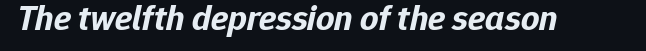
Q: Is the text bold? A: Yes.
Q: Is the text italic (slanted)? A: Yes, it leans right by about 12 degrees.
Q: Is the text underlined? A: No.
Q: Is the spacing between letters normal or unusually wide? A: Normal.
Q: Width (condensed, normal, or wide)? A: Normal.
Q: Stroke contrast? A: Low.
Q: x-height? A: Medium.
Q: Monospaced? A: No.
